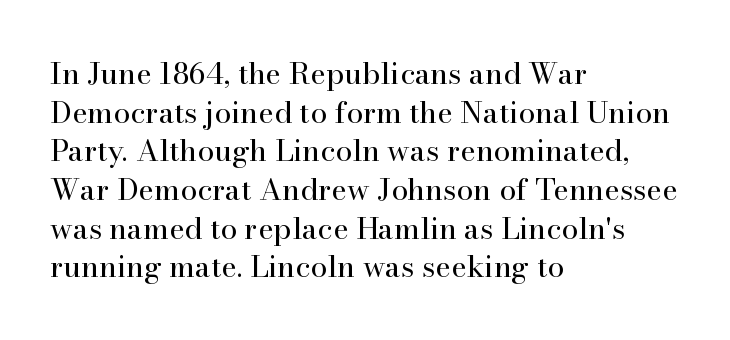
{"serif": "yes", "italic": "no", "bold": "no", "weight": "regular", "width": "normal", "stroke_contrast": "high", "x_height": "small", "monospaced": "no", "underline": "no", "align": "left", "line_spacing": "normal", "line_spacing_ratio": 1.29, "letter_spacing": "normal", "letter_spacing_em": 0.0, "glyph_px": 30}
